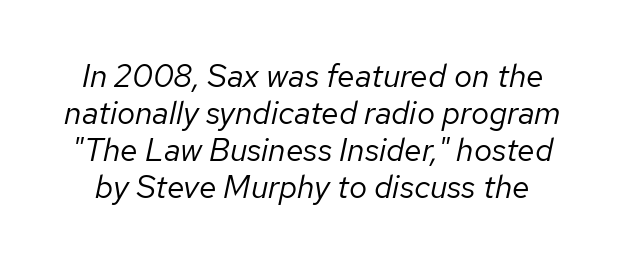
Q: Is the text bold? A: No.
Q: Is the text italic (slanted)? A: Yes, it leans right by about 12 degrees.
Q: Is the text underlined? A: No.
Q: Is the spacing between letters normal or unusually wide? A: Normal.
Q: Width (condensed, normal, or wide)? A: Normal.
Q: Stroke contrast? A: Low.
Q: x-height? A: Medium.
Q: Monospaced? A: No.
